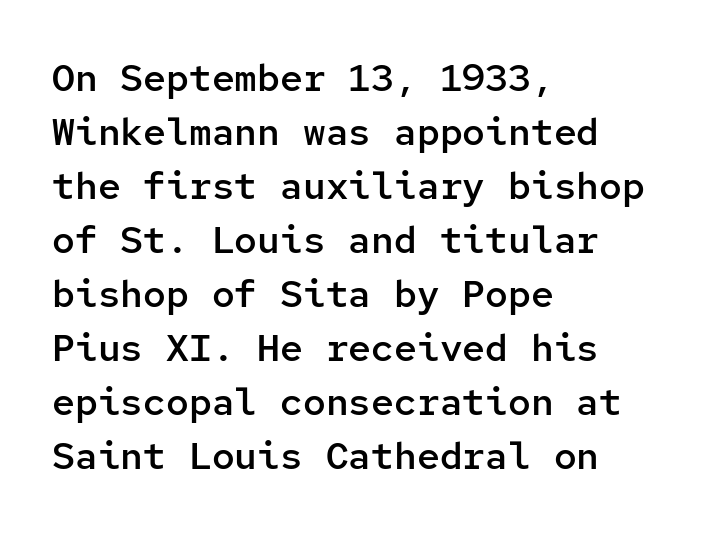
Q: Is the text bold? A: Semi-bold.
Q: Is the text italic (slanted)? A: No, it is upright.
Q: Is the typeface a serif or a sans-serif typeface? A: Sans-serif.
Q: Is the text underlined? A: No.
Q: How is the paragraph aligned? A: Left-aligned.
Q: Is the spacing between letters normal or unusually wide? A: Normal.
Q: Is the spacing between lines tight, normal or loose? A: Normal.
Q: Width (condensed, normal, or wide)? A: Normal.
Q: Stroke contrast? A: Low.
Q: x-height? A: Medium.
Q: Monospaced? A: Yes.
